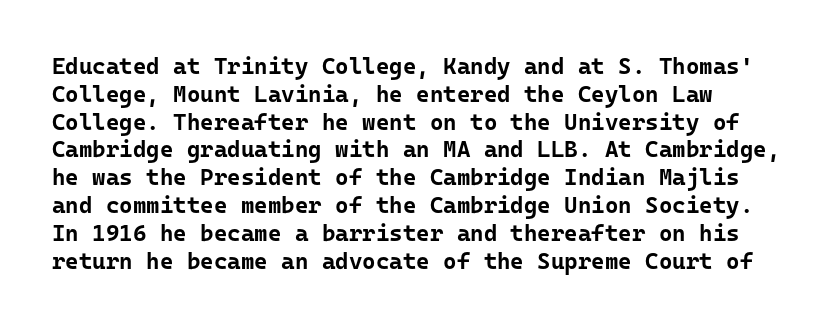
Q: Is the text bold? A: Yes.
Q: Is the text italic (slanted)? A: No, it is upright.
Q: Is the text underlined? A: No.
Q: Is the spacing between letters normal or unusually wide? A: Normal.
